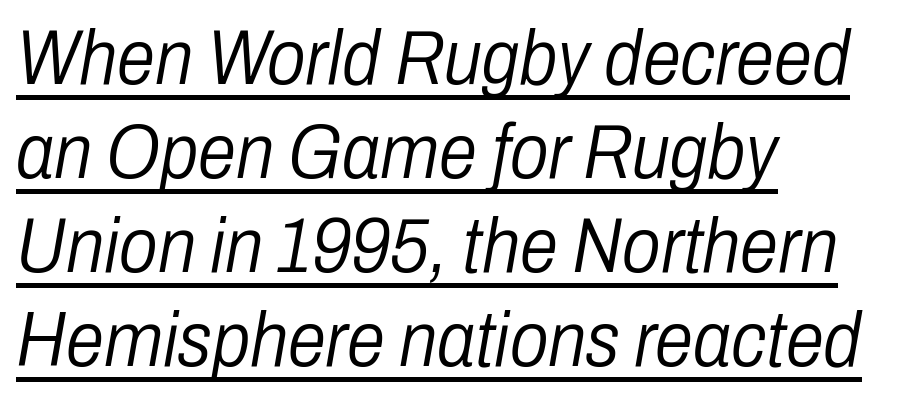
These characters rest on top of a visible drawn line. Summary of weight: not heavy and not bold. Caption: standard tracking, unaltered. Notice how the passage keeps a crisp vertical edge on the left only. You could not count columns in this text — the font is proportionally spaced.
